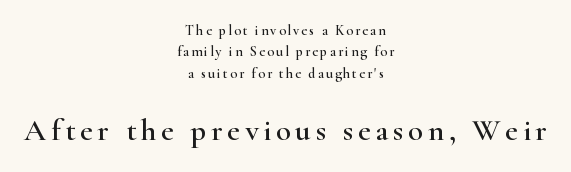
{"serif": "yes", "italic": "no", "width": "wide", "stroke_contrast": "high", "x_height": "small", "monospaced": "no", "underline": "no", "align": "center", "line_spacing": "normal", "line_spacing_ratio": 1.53, "larger_block": "second", "size_ratio": 2.21, "glyph_px": 31}
